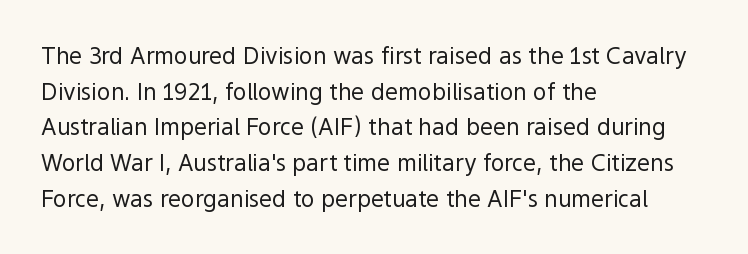
{"italic": "no", "bold": "no", "underline": "no", "align": "left", "line_spacing": "normal", "line_spacing_ratio": 1.55, "letter_spacing": "normal", "letter_spacing_em": 0.0, "glyph_px": 23}
